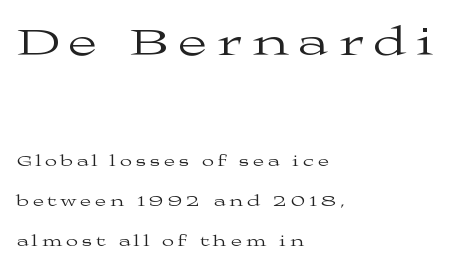
In this sample the first text group is rendered at the bigger scale. This sample is left-justified, so line endings fall wherever the words run out. Loose tracking; the words dissolve into strings of separated letters. Examine the stroke ends and you'll spot serifs. Each stroke keeps to a modest, everyday thickness or less. No word sits above an underline.
